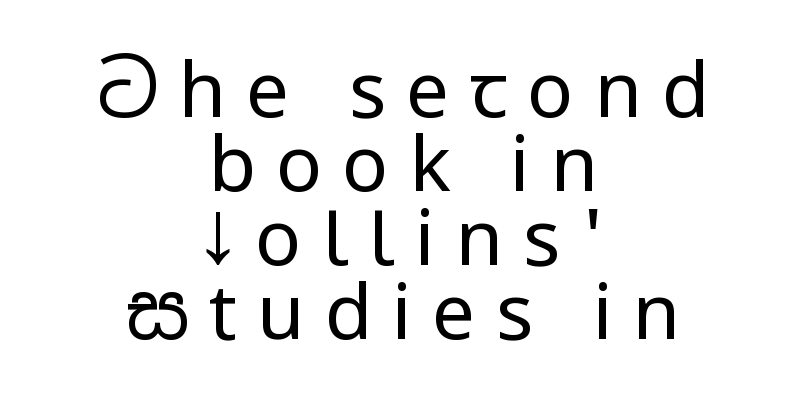
Q: Is the text bold? A: No.
Q: Is the text italic (slanted)? A: No, it is upright.
Q: Is the typeface a serif or a sans-serif typeface? A: Sans-serif.
Q: Is the text underlined? A: No.
Q: How is the paragraph aligned? A: Centered.
Q: Is the spacing between letters normal or unusually wide? A: Unusually wide.
Q: Is the spacing between lines tight, normal or loose? A: Tight.
Q: Width (condensed, normal, or wide)? A: Condensed.
Q: Stroke contrast? A: Low.
